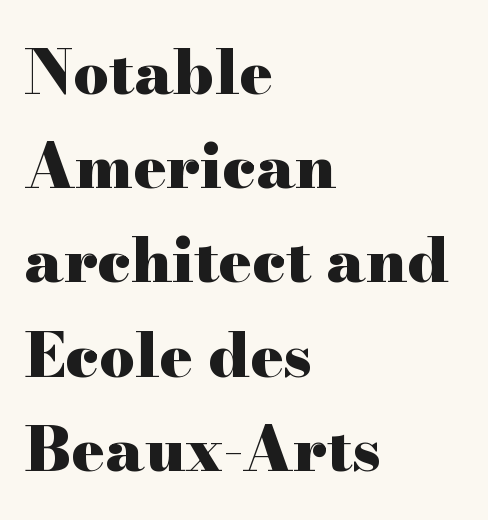
Q: Is the text bold? A: Yes.
Q: Is the text italic (slanted)? A: No, it is upright.
Q: Is the typeface a serif or a sans-serif typeface? A: Serif.
Q: Is the text underlined? A: No.
Q: How is the paragraph aligned? A: Left-aligned.
Q: Is the spacing between letters normal or unusually wide? A: Normal.
Q: Is the spacing between lines tight, normal or loose? A: Normal.
Q: Width (condensed, normal, or wide)? A: Wide.
Q: Stroke contrast? A: High.
Q: x-height? A: Small.
Q: Monospaced? A: No.
